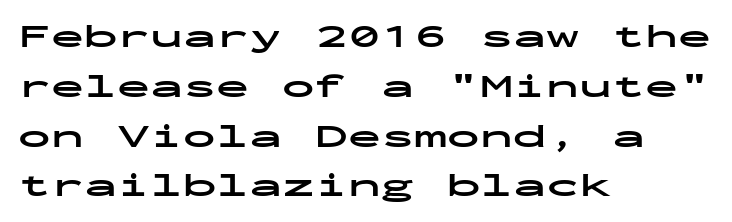
{"serif": "no", "italic": "no", "bold": "yes", "weight": "bold", "width": "wide", "stroke_contrast": "low", "x_height": "medium", "monospaced": "yes", "underline": "no", "align": "left", "line_spacing": "normal", "line_spacing_ratio": 1.51, "letter_spacing": "normal", "letter_spacing_em": 0.0, "glyph_px": 33}
